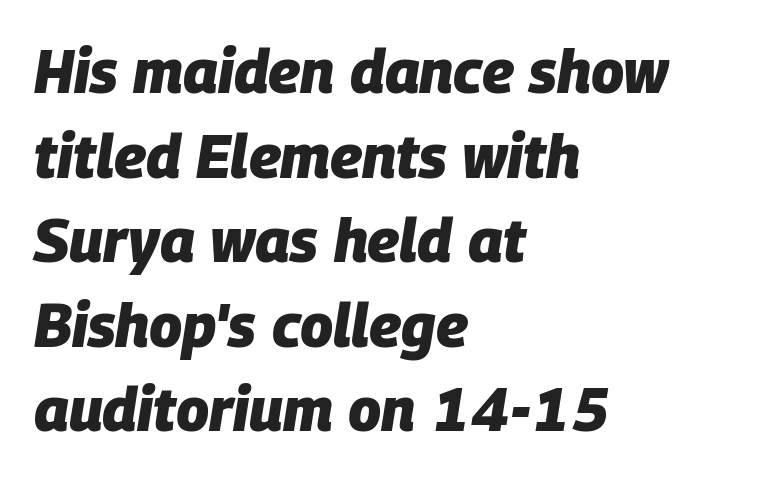
Alignment: flush left. These lines sit exactly where default settings would place them. A typesetter would call this proportional, since set widths differ per character. Strong, thick strokes mark this as bold type. No word sits above an underline.
